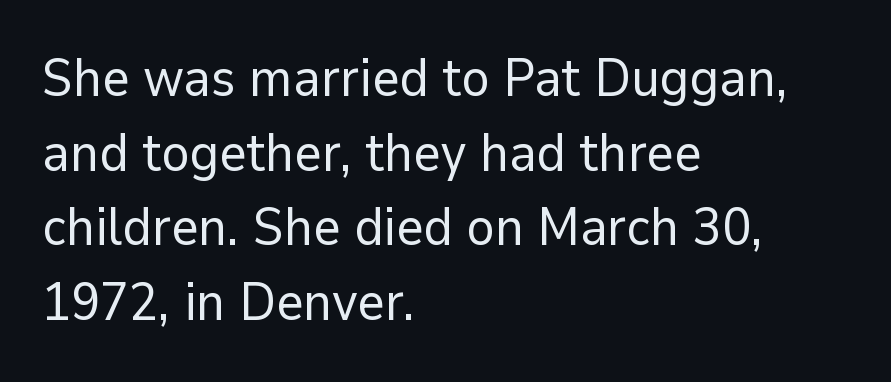
The image shows 53 px regular-weight sans-serif type, upright; set left-aligned, normal line spacing (1.41x), normal letter spacing, not underlined; low stroke contrast and a medium x-height.
